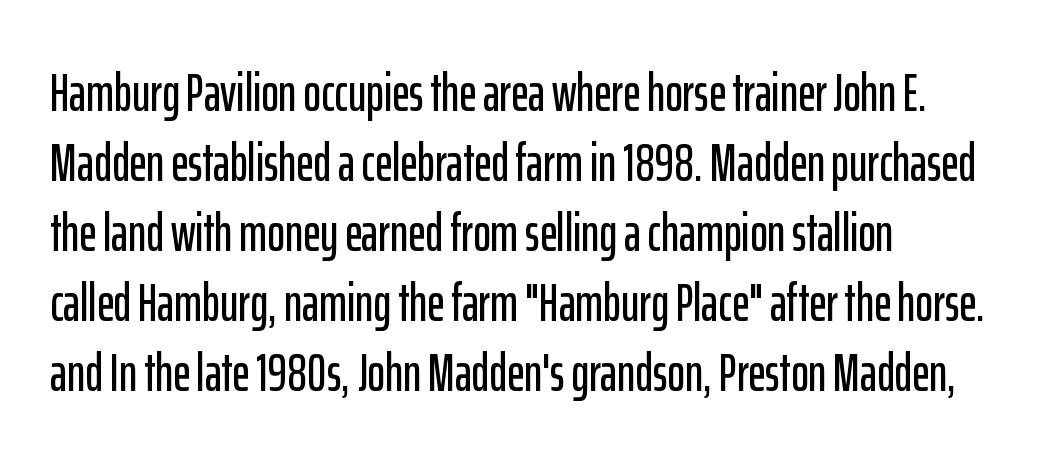
{"serif": "no", "italic": "no", "width": "condensed", "stroke_contrast": "low", "x_height": "medium", "monospaced": "no", "underline": "no", "align": "left", "line_spacing": "normal", "line_spacing_ratio": 1.32, "letter_spacing": "normal", "letter_spacing_em": 0.0, "glyph_px": 53}
